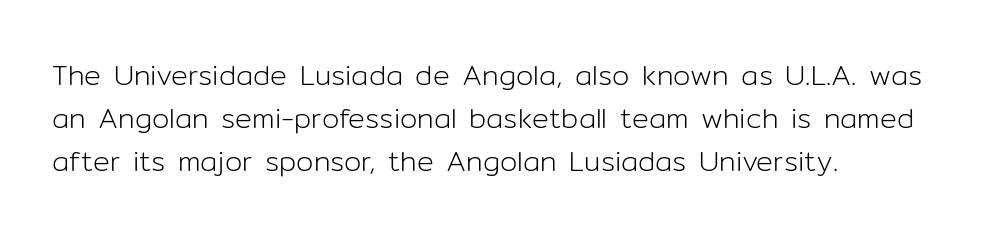
The image shows 28 px light sans-serif type, upright; set left-aligned, normal line spacing (1.53x), normal letter spacing, not underlined; low stroke contrast and a medium x-height.
